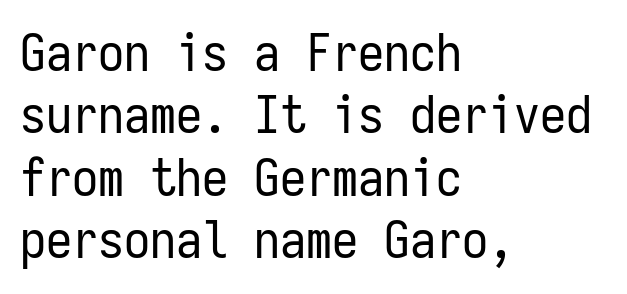
The passage is arranged the way most books set body copy — flush left. Posture: upright roman. Nothing heavy about these letters — not bold at all. Compared with typical body copy, the letter spacing here is the same.
